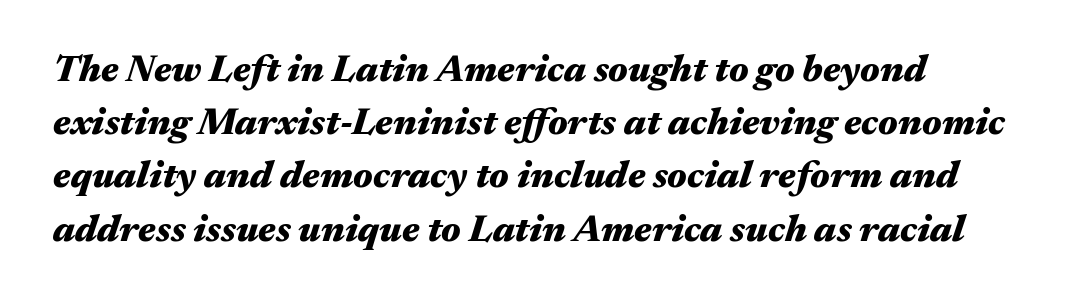
The axis of the letterforms is tilted away from vertical. I'd describe the lettering as bold — thick and assertive. Spacing verdict: proportional, widths tailored to each character. The rendering keeps characters at their native spacing. Is there much room between lines? A standard amount, neither cramped nor airy. Words float on clear page, feet unadorned.
